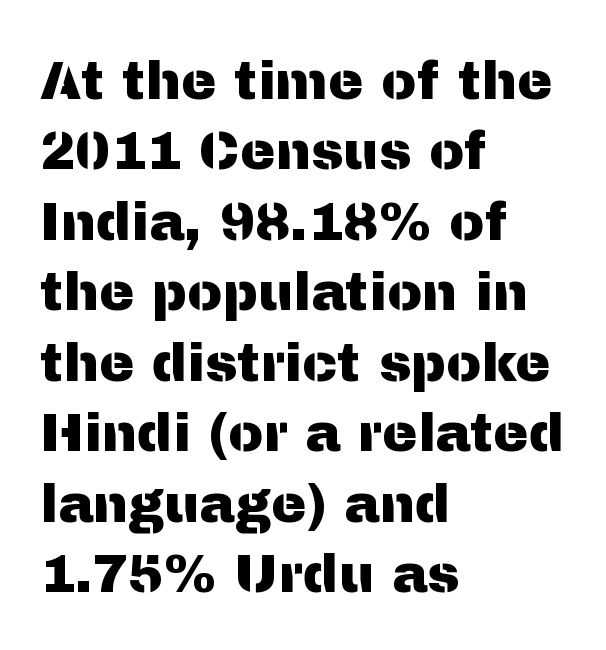
The image shows 53 px sans-serif type, upright; set left-aligned, normal line spacing (1.33x), normal letter spacing, not underlined; medium stroke contrast and a medium x-height.
